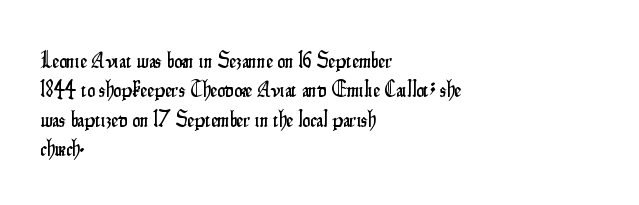
{"italic": "no", "underline": "no", "align": "left", "line_spacing": "normal", "line_spacing_ratio": 1.33, "letter_spacing": "normal", "letter_spacing_em": 0.0, "glyph_px": 22}
